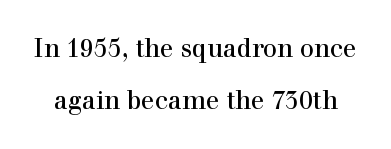
The image shows 25 px text type, upright; set loose line spacing (2.07x), normal letter spacing, not underlined.
